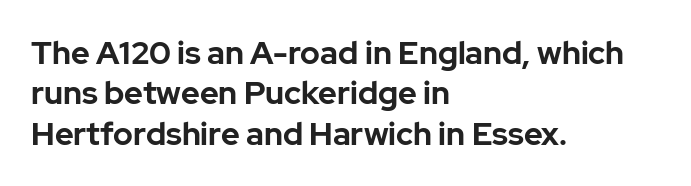
Descenders hang freely into open space. Nothing sits at the stroke ends, so this counts as sans-serif. In terms of letterspacing, this is plain default setting. Posture: vertical. A typesetter would call this proportional, since set widths differ per character. Casual observation: everything's shoved over to the left.
